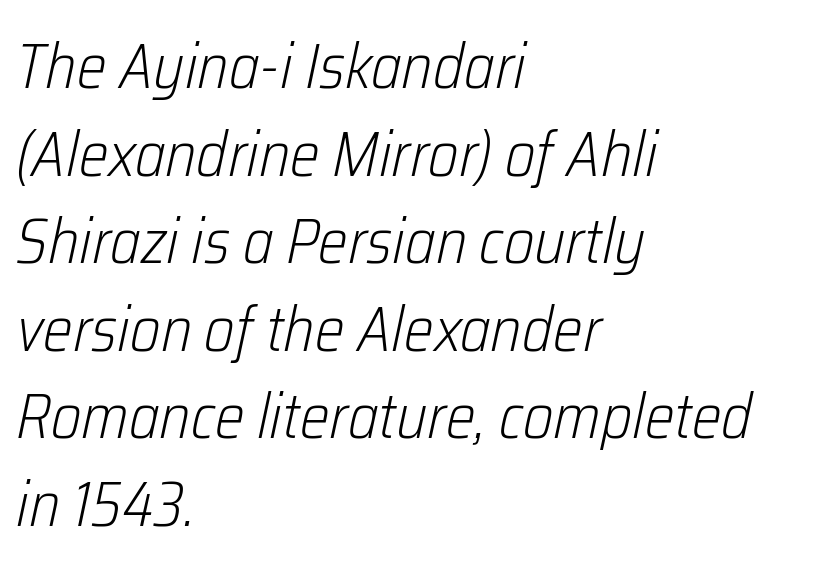
Q: Is the text bold? A: No.
Q: Is the text italic (slanted)? A: Yes, it leans right by about 12 degrees.
Q: Is the text underlined? A: No.
Q: How is the paragraph aligned? A: Left-aligned.
Q: Is the spacing between letters normal or unusually wide? A: Normal.
Q: Is the spacing between lines tight, normal or loose? A: Normal.
Q: Width (condensed, normal, or wide)? A: Condensed.
Q: Stroke contrast? A: Low.
Q: x-height? A: Medium.
Q: Monospaced? A: No.
